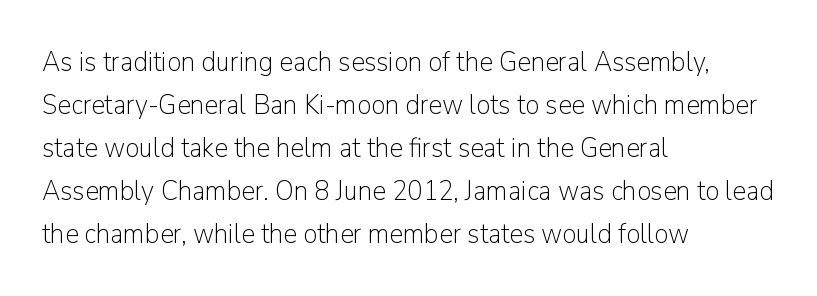
Q: Is the text bold? A: No.
Q: Is the text italic (slanted)? A: No, it is upright.
Q: Is the typeface a serif or a sans-serif typeface? A: Sans-serif.
Q: Is the text underlined? A: No.
Q: How is the paragraph aligned? A: Left-aligned.
Q: Is the spacing between letters normal or unusually wide? A: Normal.
Q: Is the spacing between lines tight, normal or loose? A: Normal.
Q: Width (condensed, normal, or wide)? A: Normal.
Q: Stroke contrast? A: Low.
Q: x-height? A: Medium.
Q: Monospaced? A: No.
